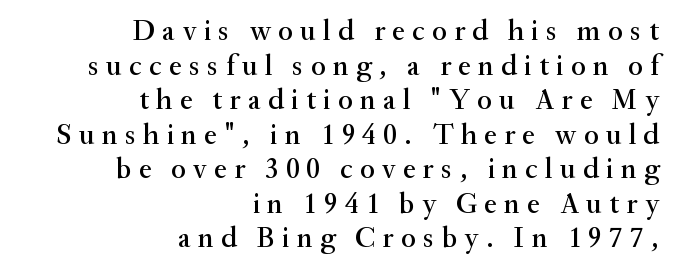
The image shows 29 px serif type, upright; set right-aligned, line spacing 1.19x, unusually wide letter spacing (+0.25 em), not underlined; medium stroke contrast and a small x-height.
